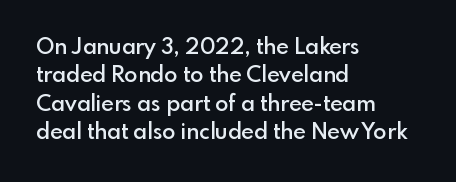
{"italic": "no", "bold": "semi", "underline": "no", "align": "left", "line_spacing": "normal", "line_spacing_ratio": 1.29, "letter_spacing": "normal", "letter_spacing_em": 0.0, "glyph_px": 22}
